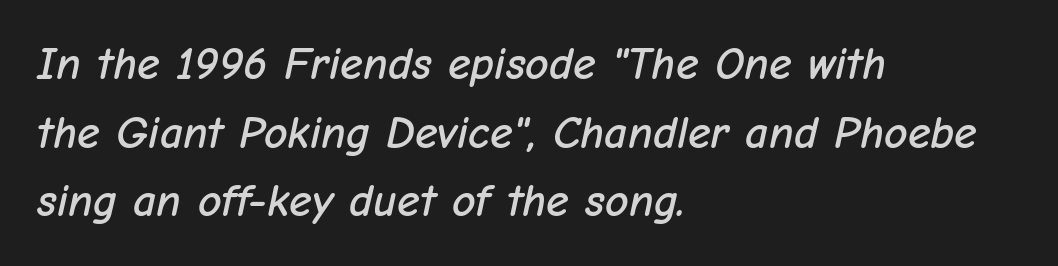
Does the lettering tilt? It does — this is italic. Check under the words: just untouched page. A typesetter would call this proportional, since set widths differ per character. This sample keeps an unexceptional amount of space between lines. Letter spacing: default.
